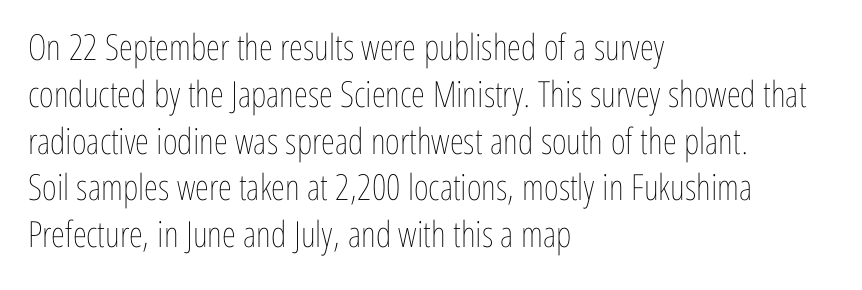
{"italic": "no", "bold": "no", "weight": "thin", "width": "condensed", "stroke_contrast": "low", "x_height": "medium", "monospaced": "no", "underline": "no", "align": "left", "line_spacing": "normal", "line_spacing_ratio": 1.3, "letter_spacing": "normal", "letter_spacing_em": 0.0, "glyph_px": 36}
